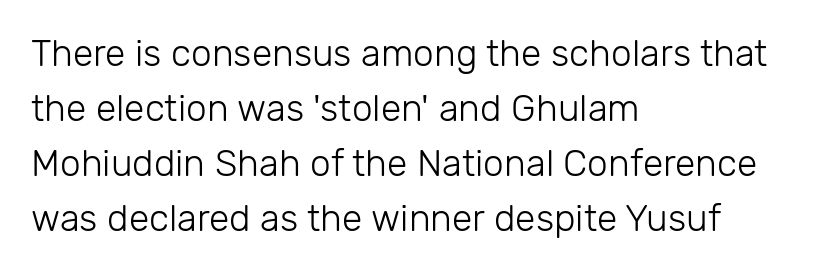
The image shows 37 px light sans-serif type, upright; set left-aligned, normal line spacing (1.49x), normal letter spacing, not underlined; low stroke contrast and a medium x-height.
